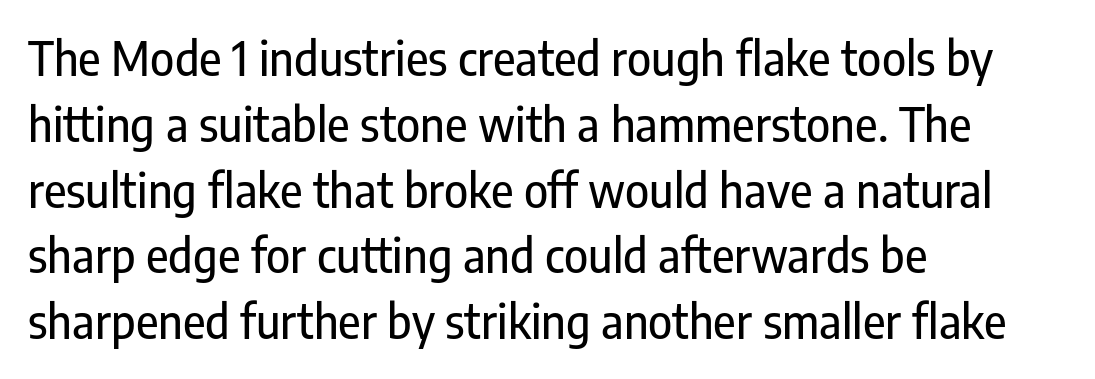
{"serif": "no", "italic": "no", "width": "condensed", "stroke_contrast": "low", "x_height": "medium", "monospaced": "no", "underline": "no", "align": "left", "line_spacing": "normal", "line_spacing_ratio": 1.43, "letter_spacing": "normal", "letter_spacing_em": 0.0, "glyph_px": 46}
